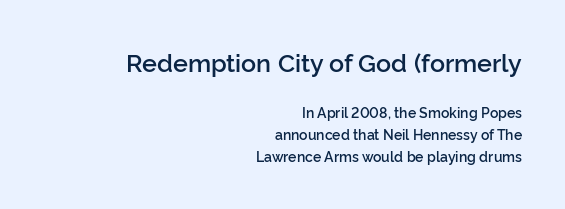
Q: Is the text bold? A: Semi-bold.
Q: Is the text italic (slanted)? A: No, it is upright.
Q: Is the text underlined? A: No.
Q: How is the paragraph aligned? A: Right-aligned.
Q: Is the spacing between letters normal or unusually wide? A: Normal.
Q: Is the spacing between lines tight, normal or loose? A: Normal.
Q: Which block of text is set in a larger size, the first (top) or the second (bottom)? A: The first (top) one.
